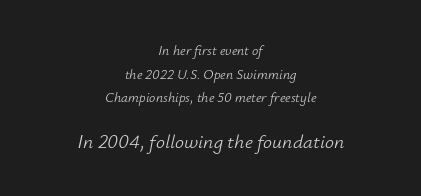
Larger block? The one below; the one above is distinctly smaller. Teacher's note: observe the equal gaps on both sides — that is centered alignment. This sample uses plain, unmodified letter spacing. No word sits above an underline.
